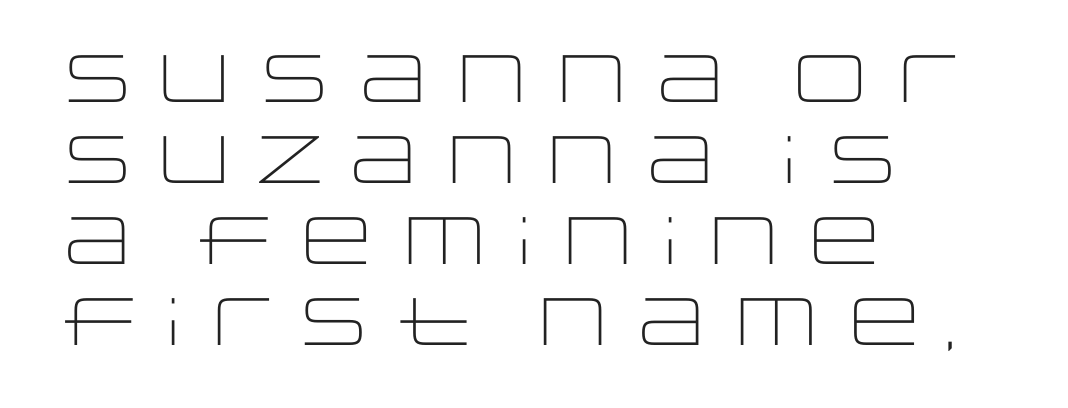
This reads as an unemphasized weight, regular at the heaviest. This sample has the flowing, uneven cadence of proportional lettering. The space beneath each line is pristine and unruled. The letters stand upright; this is a roman face. No extra tracking has been applied to these lines.
